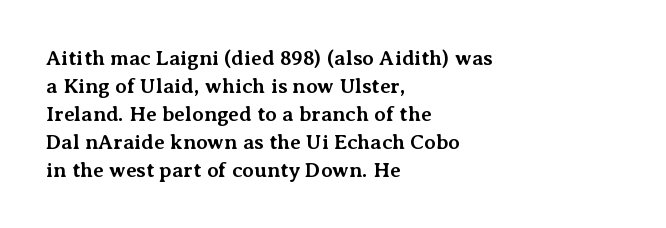
The image shows 21 px bold type, upright; set left-aligned, normal line spacing (1.33x), normal letter spacing, not underlined.
